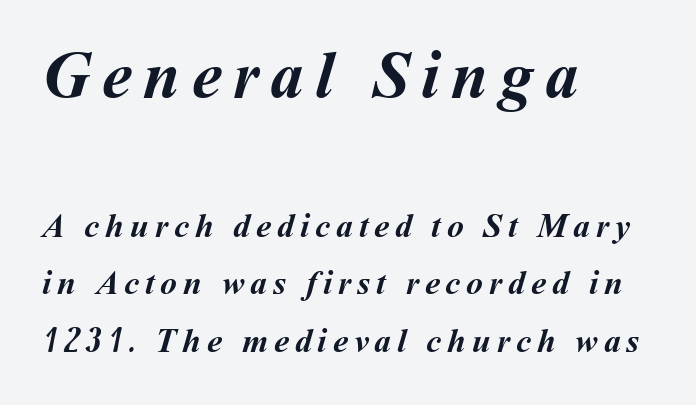
A typesetter would call this proportional, since set widths differ per character. The passage shown stacks its lines at a standard gap. The space directly below the letters is spotless. Short and long lines alike share a common starting point at left. Look at the stroke-to-counter ratio: heavy, a bold.
